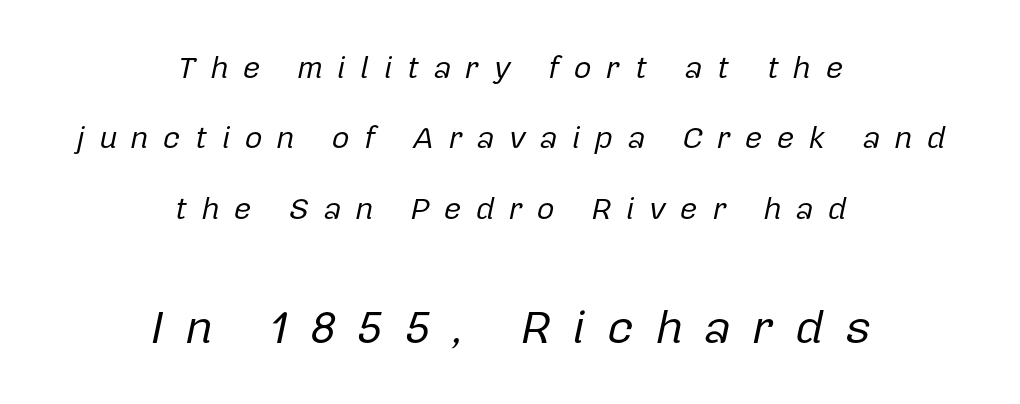
The image shows 47 px regular-weight type, italic (leaning right); set centered, loose line spacing (2.27x), unusually wide letter spacing (+0.45 em), not underlined; the second (bottom) block is 1.52x larger; low stroke contrast and a medium x-height.
